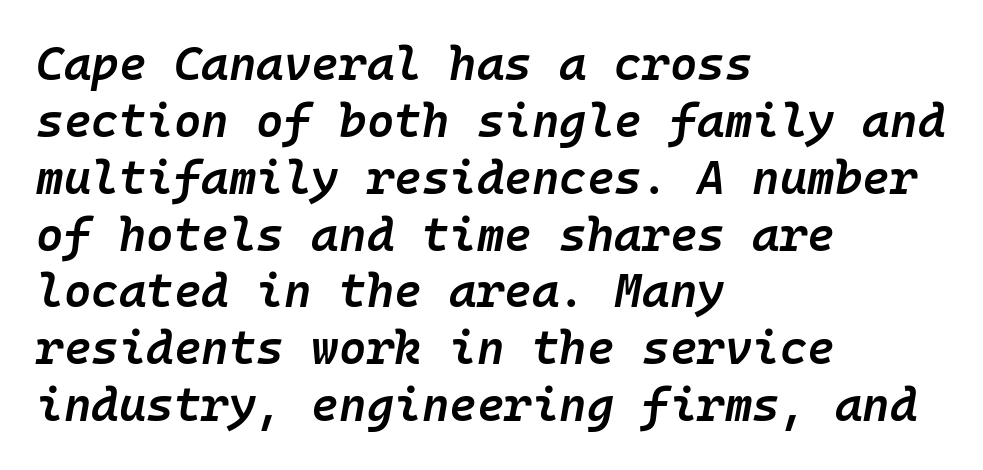
Q: Is the text bold? A: Semi-bold.
Q: Is the text italic (slanted)? A: Yes, it leans right by about 10 degrees.
Q: Is the text underlined? A: No.
Q: How is the paragraph aligned? A: Left-aligned.
Q: Is the spacing between letters normal or unusually wide? A: Normal.
Q: Width (condensed, normal, or wide)? A: Normal.
Q: Stroke contrast? A: Low.
Q: x-height? A: Medium.
Q: Monospaced? A: Yes.
